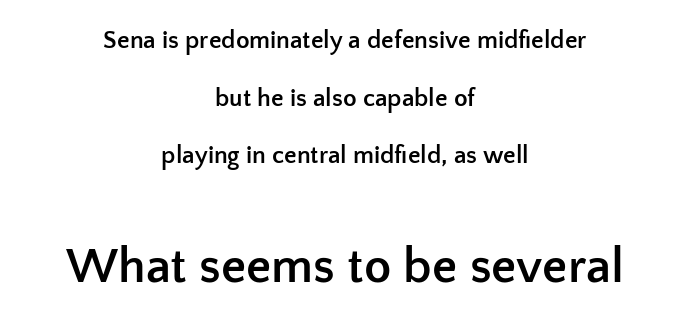
The image shows 50 px semibold sans-serif type, upright; set centered, loose line spacing (2.31x), normal letter spacing, not underlined; the second (bottom) block is 2.0x larger; low stroke contrast and a medium x-height.
